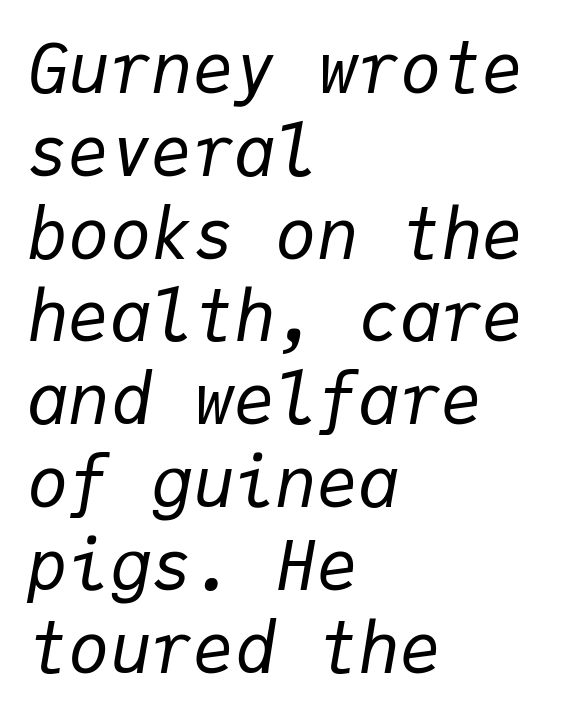
Q: Is the text bold? A: No.
Q: Is the text italic (slanted)? A: Yes, it leans right by about 9 degrees.
Q: Is the text underlined? A: No.
Q: How is the paragraph aligned? A: Left-aligned.
Q: Is the spacing between letters normal or unusually wide? A: Normal.
Q: Width (condensed, normal, or wide)? A: Normal.
Q: Stroke contrast? A: Low.
Q: x-height? A: Medium.
Q: Monospaced? A: Yes.
